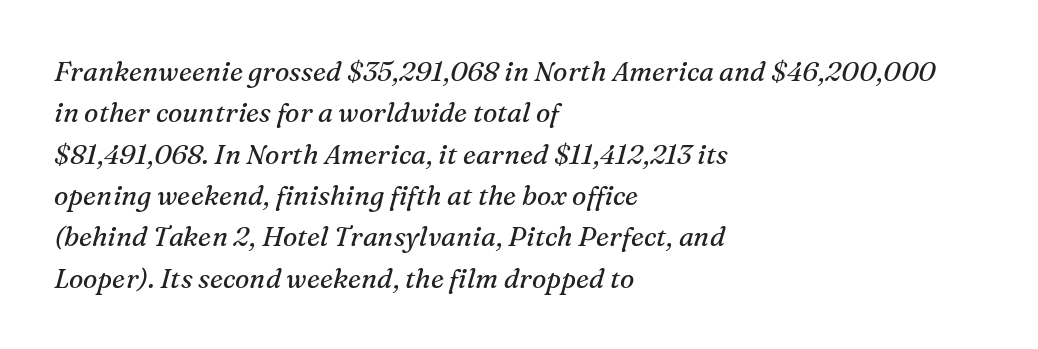
The specimen reads as italic at a glance. Does extra space separate the letters? No, they use regular spacing. The foot of each line stays bare and open. The face looks like a standard text weight, possibly lighter. Vertical spacing — default.
